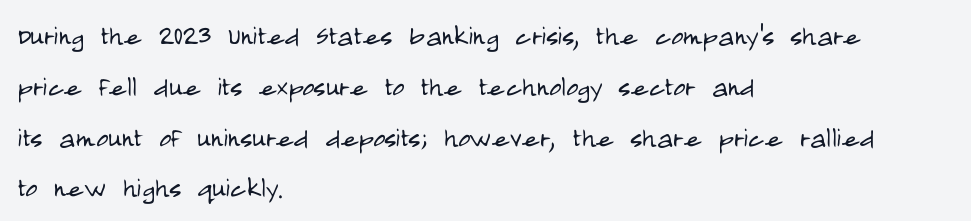
Q: Is the text bold? A: No.
Q: Is the text italic (slanted)? A: No, it is upright.
Q: Is the typeface a serif or a sans-serif typeface? A: Sans-serif.
Q: Is the text underlined? A: No.
Q: How is the paragraph aligned? A: Left-aligned.
Q: Is the spacing between letters normal or unusually wide? A: Normal.
Q: Is the spacing between lines tight, normal or loose? A: Normal.
Q: Width (condensed, normal, or wide)? A: Condensed.
Q: Stroke contrast? A: Low.
Q: x-height? A: Large.
Q: Monospaced? A: No.
